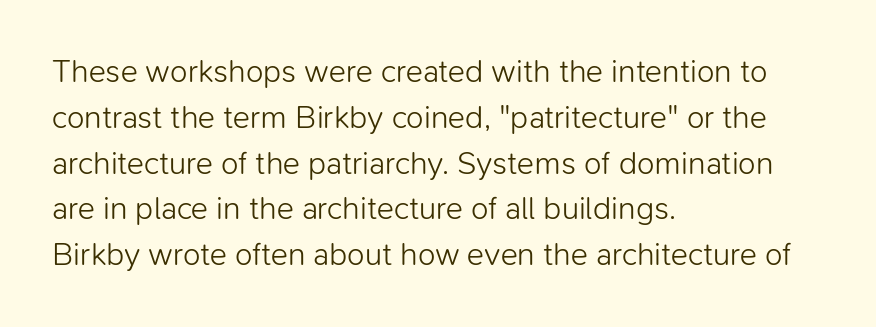
{"serif": "no", "italic": "no", "bold": "no", "weight": "light", "width": "normal", "stroke_contrast": "low", "x_height": "medium", "monospaced": "no", "underline": "no", "align": "left", "line_spacing": "normal", "line_spacing_ratio": 1.43, "letter_spacing": "normal", "letter_spacing_em": 0.0, "glyph_px": 32}
